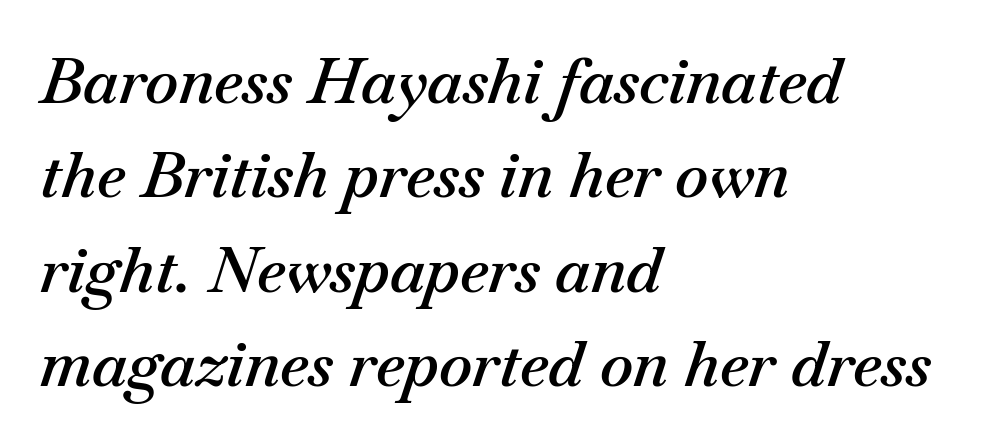
Does the leading feel generous? No, just average. The face used here is a semibold: visibly heavier than regular, lighter than bold. Layout note: lines flush left. Standard letterfit; no display-style spreading of the glyphs.
